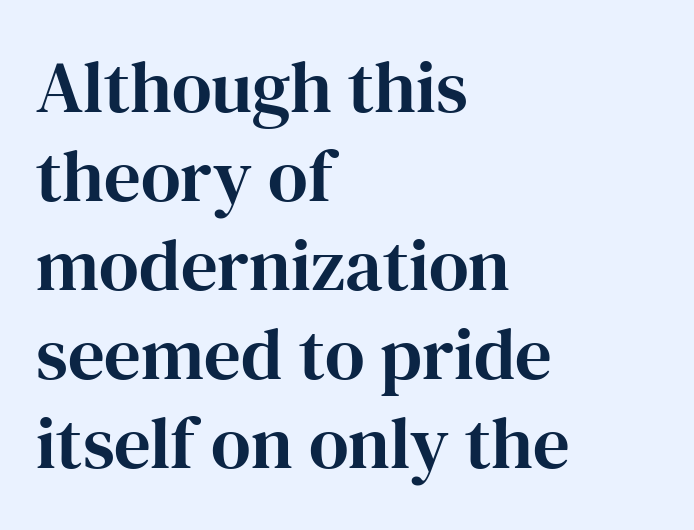
The image shows 73 px serif type, upright; set left-aligned, line spacing 1.22x, normal letter spacing, not underlined; high stroke contrast and a medium x-height.
